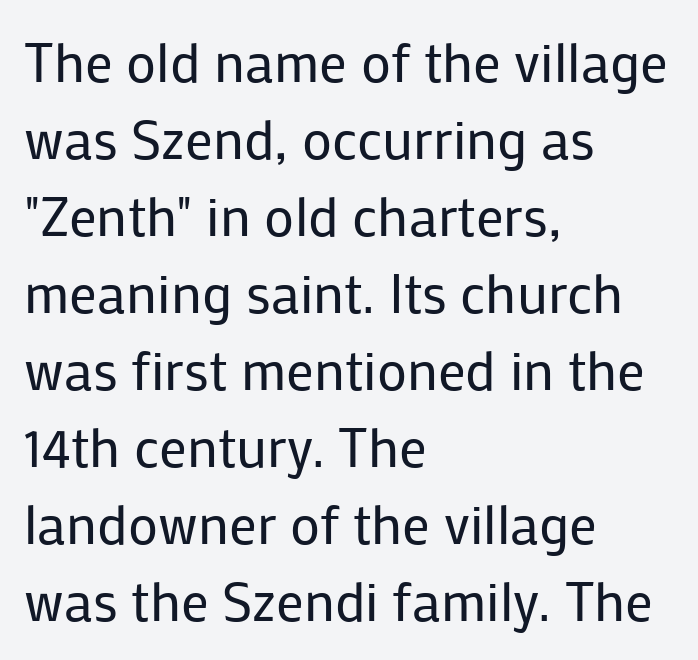
The image shows 55 px regular-weight sans-serif type, upright; set left-aligned, normal line spacing (1.4x), normal letter spacing, not underlined; low stroke contrast and a medium x-height.
